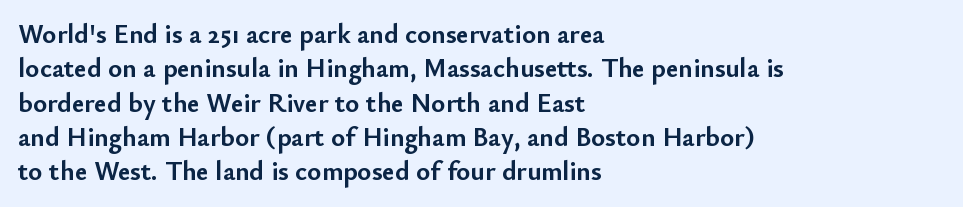
The image shows 27 px bold type, upright; set left-aligned, normal line spacing (1.27x), normal letter spacing, not underlined.
